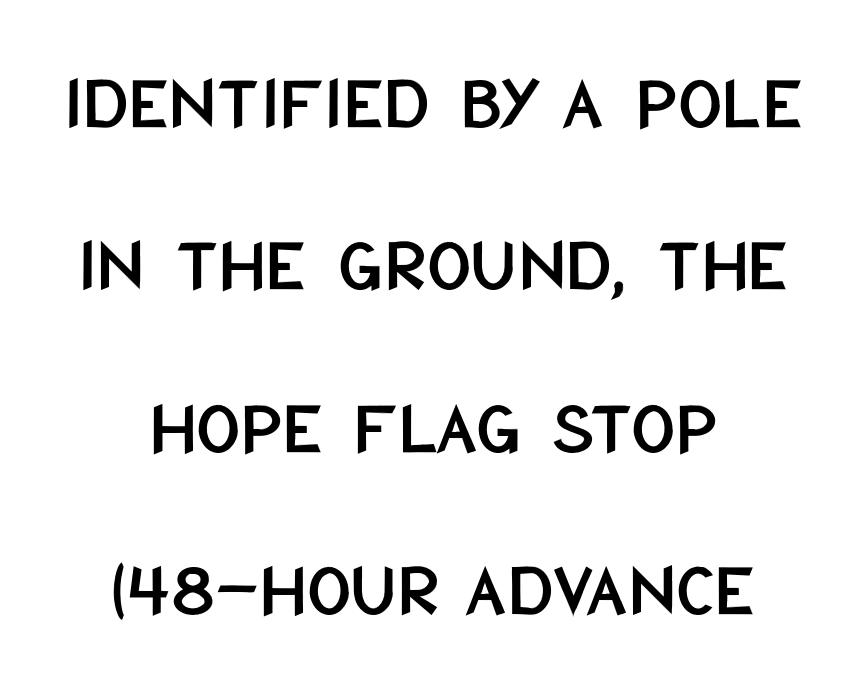
{"serif": "no", "italic": "no", "width": "condensed", "stroke_contrast": "low", "x_height": "large", "monospaced": "no", "underline": "no", "align": "center", "line_spacing": "loose", "line_spacing_ratio": 2.11, "letter_spacing": "normal", "letter_spacing_em": 0.0, "glyph_px": 77}
